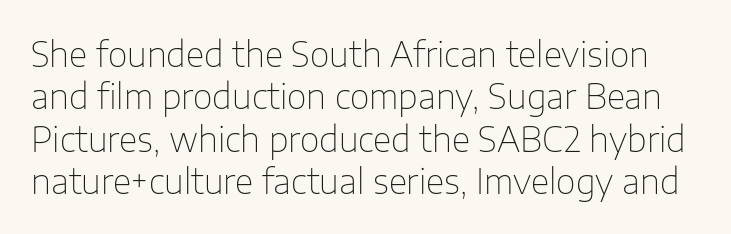
Short note: letters normally spaced. No italicization has been applied; the sample stays upright. The glyphs are unaccompanied by any horizontal stroke below them. Looks like regular typesetting: each glyph gets only the width it needs. These lines sit exactly where default settings would place them.
